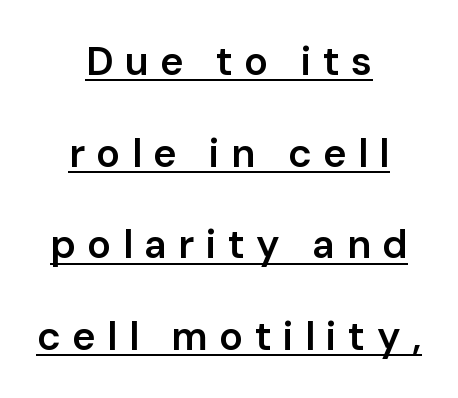
Caption: lettering with a line underneath. When letters stand straight like this, we call the style roman or upright. What's the leading like? Stretched, with rows far apart. The font is running at a semibold setting, under full bold.
